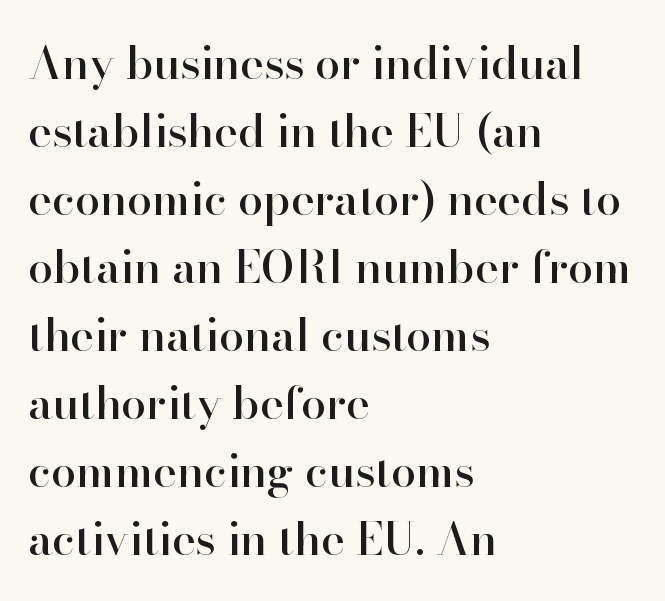
{"serif": "yes", "italic": "no", "width": "normal", "stroke_contrast": "high", "x_height": "small", "monospaced": "no", "underline": "no", "align": "left", "line_spacing": "normal", "line_spacing_ratio": 1.51, "letter_spacing": "normal", "letter_spacing_em": 0.0, "glyph_px": 45}
